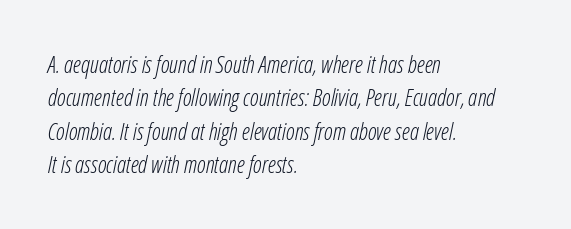
Q: Is the text bold? A: No.
Q: Is the text italic (slanted)? A: Yes, it leans right by about 12 degrees.
Q: Is the text underlined? A: No.
Q: How is the paragraph aligned? A: Left-aligned.
Q: Is the spacing between letters normal or unusually wide? A: Normal.
Q: Is the spacing between lines tight, normal or loose? A: Normal.
